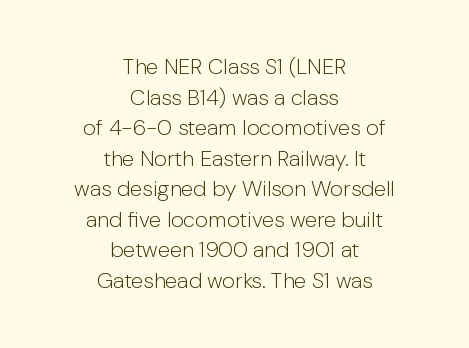
Both edges are ragged and mirror each other, which tells us the setting is centered. The space beneath each line is pristine and unruled. The typesetting does not lean heavy: it is not bold. The passage shown stacks its lines at a standard gap. The gaps between neighbouring characters are ordinary and unremarkable.
